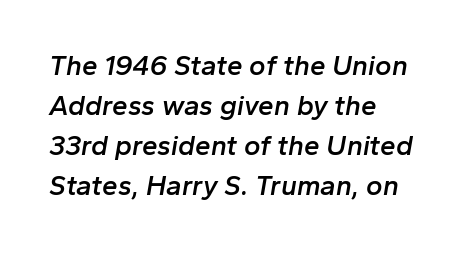
Q: Is the text bold? A: Semi-bold.
Q: Is the text italic (slanted)? A: Yes, it leans right by about 10 degrees.
Q: Is the text underlined? A: No.
Q: How is the paragraph aligned? A: Left-aligned.
Q: Is the spacing between letters normal or unusually wide? A: Normal.
Q: Is the spacing between lines tight, normal or loose? A: Normal.
Q: Width (condensed, normal, or wide)? A: Normal.
Q: Stroke contrast? A: Low.
Q: x-height? A: Medium.
Q: Monospaced? A: No.
